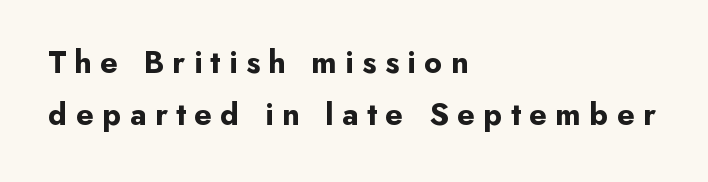
{"serif": "no", "italic": "no", "bold": "yes", "weight": "bold", "width": "normal", "stroke_contrast": "low", "x_height": "small", "monospaced": "no", "underline": "no", "align": "left", "line_spacing": "normal", "line_spacing_ratio": 1.63, "letter_spacing": "wide", "letter_spacing_em": 0.26, "glyph_px": 32}
